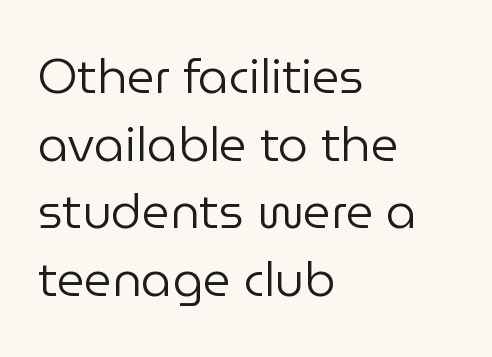
Q: Is the text bold? A: No.
Q: Is the text italic (slanted)? A: No, it is upright.
Q: Is the typeface a serif or a sans-serif typeface? A: Sans-serif.
Q: Is the text underlined? A: No.
Q: How is the paragraph aligned? A: Left-aligned.
Q: Is the spacing between letters normal or unusually wide? A: Normal.
Q: Is the spacing between lines tight, normal or loose? A: Normal.
Q: Width (condensed, normal, or wide)? A: Normal.
Q: Stroke contrast? A: Low.
Q: x-height? A: Medium.
Q: Monospaced? A: No.
